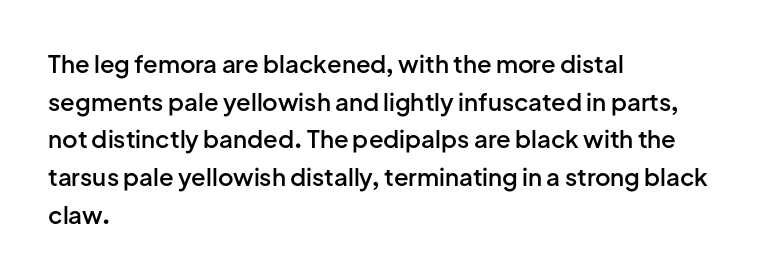
Q: Is the text bold? A: Semi-bold.
Q: Is the text italic (slanted)? A: No, it is upright.
Q: Is the text underlined? A: No.
Q: How is the paragraph aligned? A: Left-aligned.
Q: Is the spacing between letters normal or unusually wide? A: Normal.
Q: Is the spacing between lines tight, normal or loose? A: Normal.
